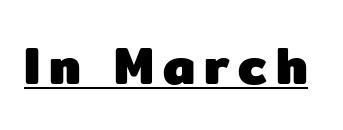
The image shows 52 px heavy sans-serif type, upright; set underlined; low stroke contrast and a medium x-height.
